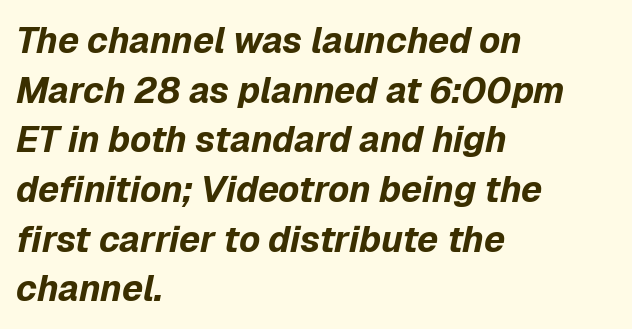
The image shows 36 px bold type, italic (leaning right); set left-aligned, normal line spacing (1.38x), normal letter spacing, not underlined; low stroke contrast and a medium x-height.
